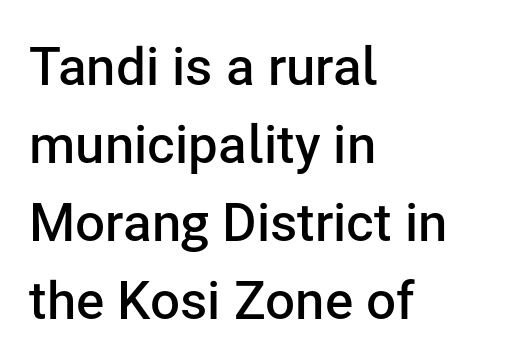
Q: Is the text bold? A: Semi-bold.
Q: Is the text italic (slanted)? A: No, it is upright.
Q: Is the typeface a serif or a sans-serif typeface? A: Sans-serif.
Q: Is the text underlined? A: No.
Q: How is the paragraph aligned? A: Left-aligned.
Q: Is the spacing between letters normal or unusually wide? A: Normal.
Q: Is the spacing between lines tight, normal or loose? A: Normal.
Q: Width (condensed, normal, or wide)? A: Normal.
Q: Stroke contrast? A: Low.
Q: x-height? A: Medium.
Q: Monospaced? A: No.
